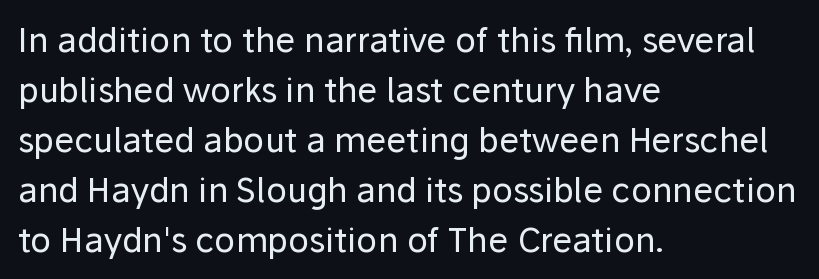
Q: Is the text bold? A: No.
Q: Is the text italic (slanted)? A: No, it is upright.
Q: Is the typeface a serif or a sans-serif typeface? A: Sans-serif.
Q: Is the text underlined? A: No.
Q: How is the paragraph aligned? A: Left-aligned.
Q: Is the spacing between letters normal or unusually wide? A: Normal.
Q: Is the spacing between lines tight, normal or loose? A: Normal.
Q: Width (condensed, normal, or wide)? A: Normal.
Q: Stroke contrast? A: Low.
Q: x-height? A: Medium.
Q: Monospaced? A: No.
